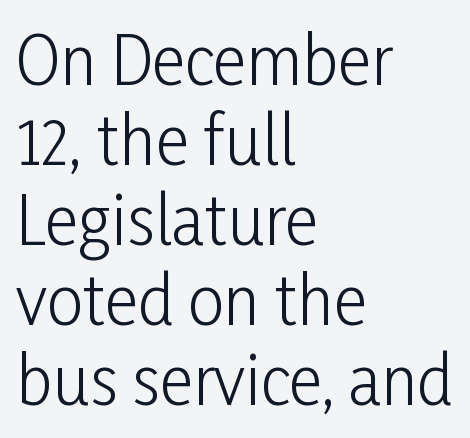
{"serif": "no", "italic": "no", "bold": "no", "weight": "light", "width": "condensed", "stroke_contrast": "low", "x_height": "medium", "monospaced": "no", "underline": "no", "align": "left", "line_spacing_ratio": 1.23, "letter_spacing": "normal", "letter_spacing_em": 0.0, "glyph_px": 65}
